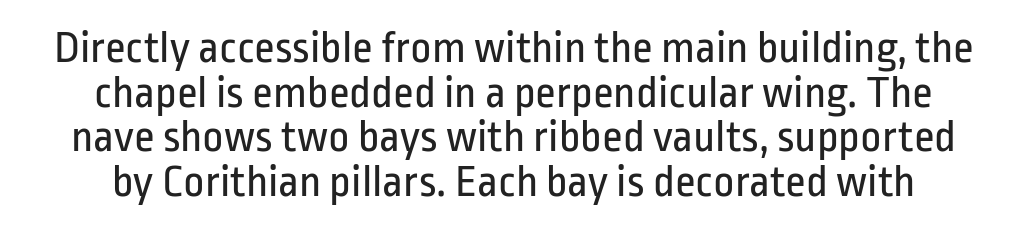
{"serif": "no", "italic": "no", "bold": "no", "weight": "regular", "width": "condensed", "stroke_contrast": "low", "x_height": "medium", "monospaced": "no", "underline": "no", "line_spacing": "tight", "line_spacing_ratio": 0.97, "letter_spacing": "normal", "letter_spacing_em": 0.0, "glyph_px": 46}
